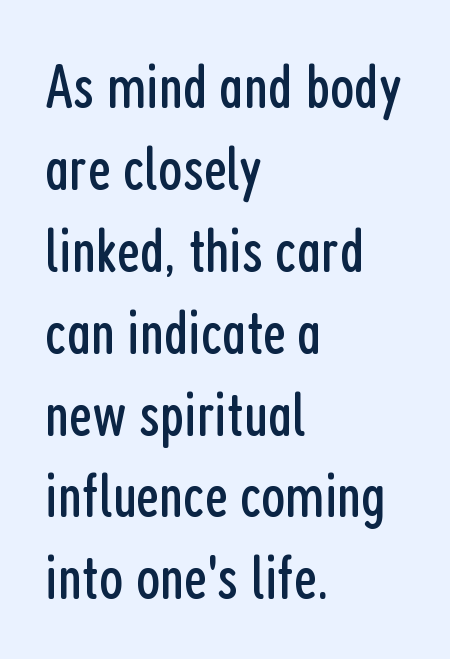
Q: Is the text bold? A: No.
Q: Is the text italic (slanted)? A: No, it is upright.
Q: Is the typeface a serif or a sans-serif typeface? A: Sans-serif.
Q: Is the text underlined? A: No.
Q: How is the paragraph aligned? A: Left-aligned.
Q: Is the spacing between letters normal or unusually wide? A: Normal.
Q: Is the spacing between lines tight, normal or loose? A: Normal.
Q: Width (condensed, normal, or wide)? A: Condensed.
Q: Stroke contrast? A: Low.
Q: x-height? A: Medium.
Q: Monospaced? A: No.
